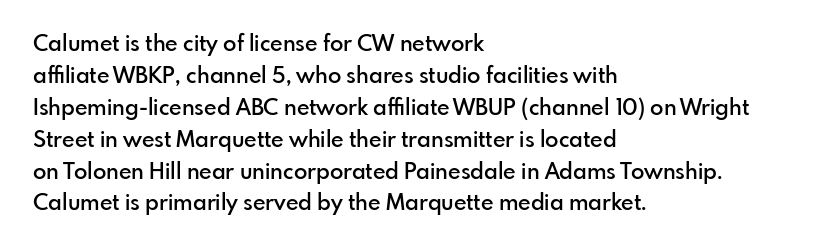
The image shows 22 px text type, upright; set left-aligned, normal line spacing (1.45x), normal letter spacing, not underlined.
